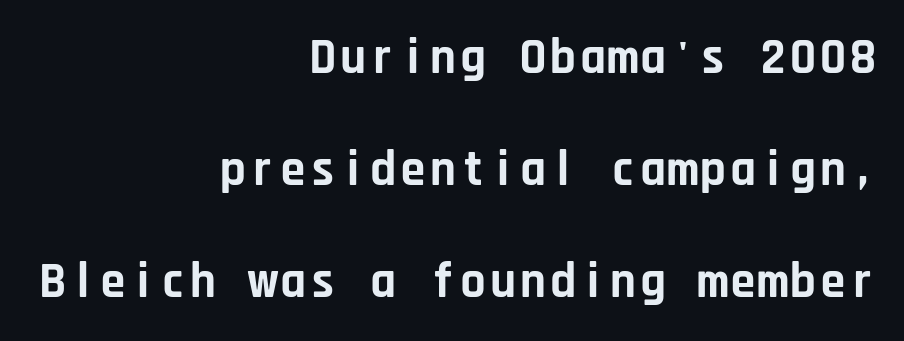
{"serif": "no", "italic": "no", "bold": "yes", "weight": "bold", "width": "normal", "stroke_contrast": "low", "x_height": "large", "monospaced": "yes", "underline": "no", "align": "right", "line_spacing": "loose", "line_spacing_ratio": 2.24, "letter_spacing": "normal", "letter_spacing_em": 0.0, "glyph_px": 50}
